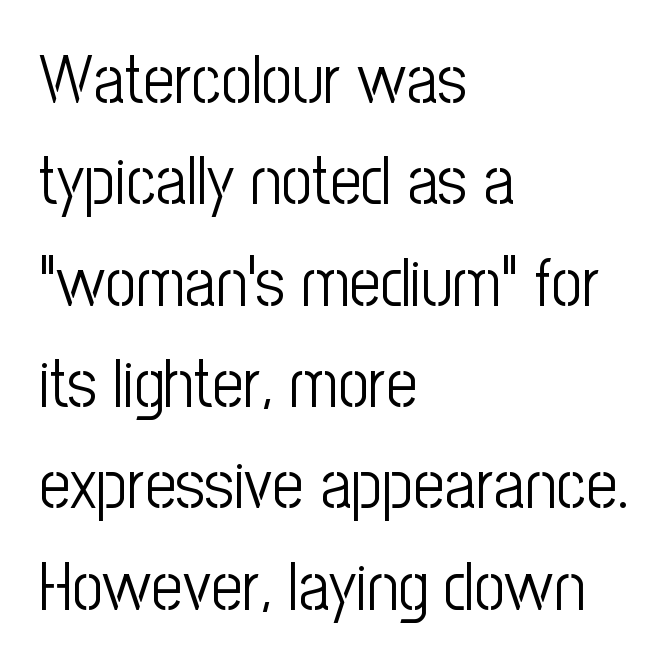
Q: Is the text bold? A: No.
Q: Is the text italic (slanted)? A: No, it is upright.
Q: Is the typeface a serif or a sans-serif typeface? A: Sans-serif.
Q: Is the text underlined? A: No.
Q: How is the paragraph aligned? A: Left-aligned.
Q: Is the spacing between letters normal or unusually wide? A: Normal.
Q: Is the spacing between lines tight, normal or loose? A: Normal.
Q: Width (condensed, normal, or wide)? A: Condensed.
Q: Stroke contrast? A: Low.
Q: x-height? A: Medium.
Q: Monospaced? A: No.
